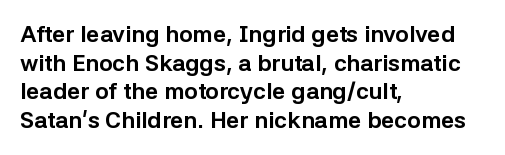
In CSS terms this would be text-align: left. On the weight axis this lands at bold, roughly 700. No word sits above an underline. Regarding leading, the lines here are spaced in the standard way. Quick note: not italic, upright. Glyph-to-glyph distance matches everyday printed text.
